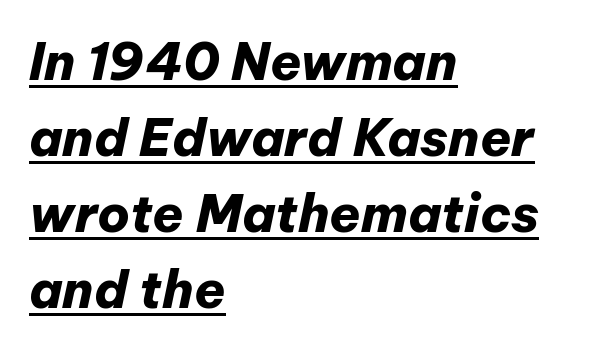
Q: Is the text bold? A: Yes.
Q: Is the text italic (slanted)? A: Yes, it leans right by about 12 degrees.
Q: Is the text underlined? A: Yes.
Q: How is the paragraph aligned? A: Left-aligned.
Q: Is the spacing between letters normal or unusually wide? A: Normal.
Q: Is the spacing between lines tight, normal or loose? A: Normal.
Q: Width (condensed, normal, or wide)? A: Normal.
Q: Stroke contrast? A: Low.
Q: x-height? A: Medium.
Q: Monospaced? A: No.
